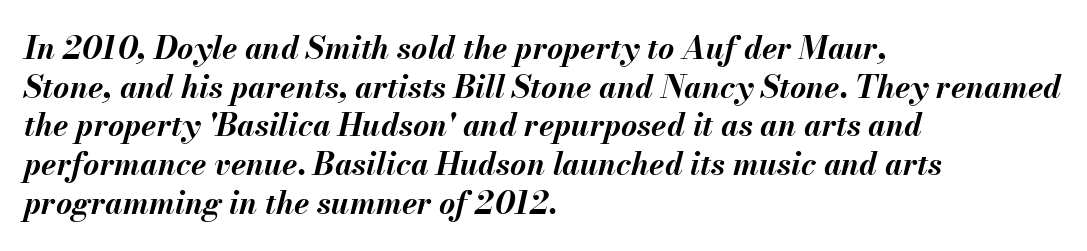
{"italic": "yes", "lean": "right", "slant_degrees": 13, "bold": "yes", "weight": "bold", "width": "normal", "stroke_contrast": "medium", "x_height": "small", "monospaced": "no", "underline": "no", "align": "left", "line_spacing": "normal", "line_spacing_ratio": 1.25, "letter_spacing": "normal", "letter_spacing_em": 0.0, "glyph_px": 31}
